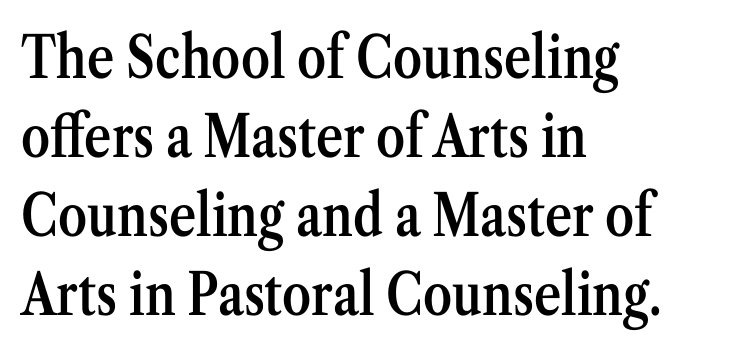
{"serif": "yes", "italic": "no", "bold": "semi", "weight": "semibold", "width": "condensed", "stroke_contrast": "medium", "x_height": "medium", "monospaced": "no", "underline": "no", "align": "left", "line_spacing": "normal", "line_spacing_ratio": 1.36, "letter_spacing": "normal", "letter_spacing_em": 0.0, "glyph_px": 58}
